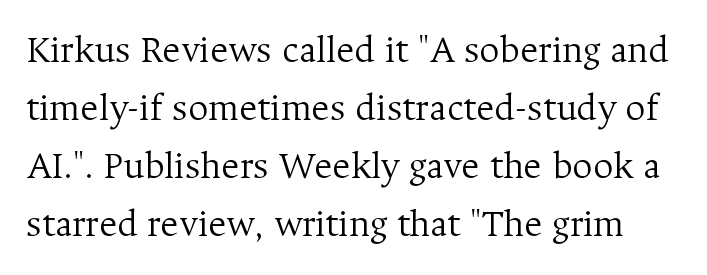
{"serif": "yes", "italic": "no", "bold": "no", "weight": "light", "width": "normal", "stroke_contrast": "medium", "x_height": "medium", "monospaced": "no", "underline": "no", "line_spacing": "normal", "line_spacing_ratio": 1.49, "letter_spacing": "normal", "letter_spacing_em": 0.0, "glyph_px": 39}
